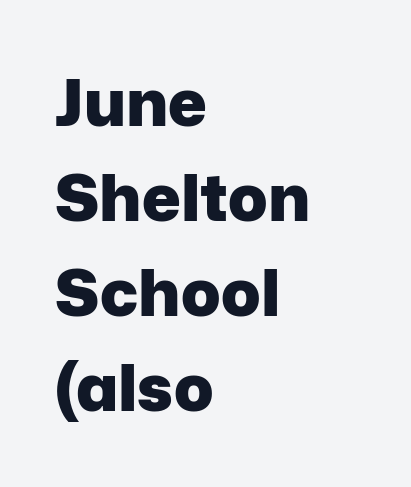
Q: Is the text bold? A: Yes.
Q: Is the text italic (slanted)? A: No, it is upright.
Q: Is the typeface a serif or a sans-serif typeface? A: Sans-serif.
Q: Is the text underlined? A: No.
Q: How is the paragraph aligned? A: Left-aligned.
Q: Is the spacing between letters normal or unusually wide? A: Normal.
Q: Is the spacing between lines tight, normal or loose? A: Normal.
Q: Width (condensed, normal, or wide)? A: Normal.
Q: Stroke contrast? A: Low.
Q: x-height? A: Medium.
Q: Monospaced? A: No.
